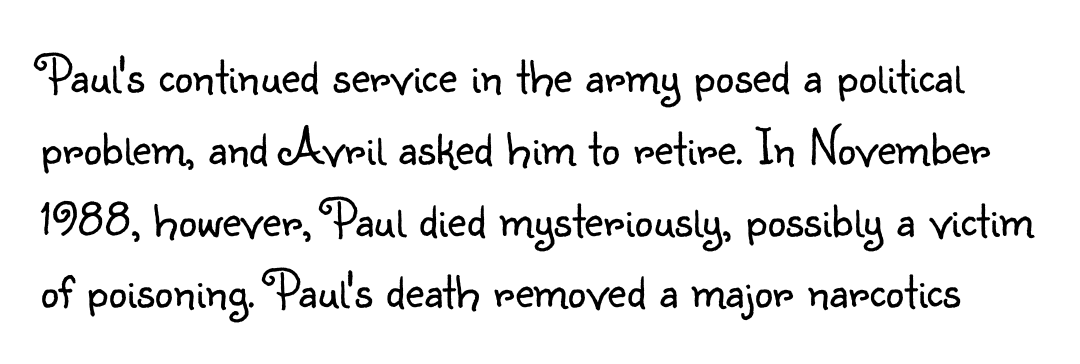
Q: Is the text bold? A: No.
Q: Is the text italic (slanted)? A: No, it is upright.
Q: Is the typeface a serif or a sans-serif typeface? A: Sans-serif.
Q: Is the text underlined? A: No.
Q: Is the spacing between letters normal or unusually wide? A: Normal.
Q: Is the spacing between lines tight, normal or loose? A: Normal.
Q: Width (condensed, normal, or wide)? A: Normal.
Q: Stroke contrast? A: Low.
Q: x-height? A: Small.
Q: Monospaced? A: No.
